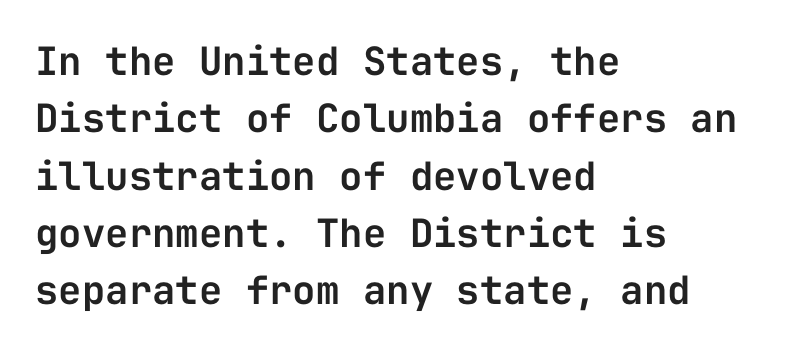
The image shows 39 px sans-serif type, upright, monospaced; set left-aligned, normal line spacing (1.47x), normal letter spacing, not underlined; low stroke contrast and a medium x-height.
